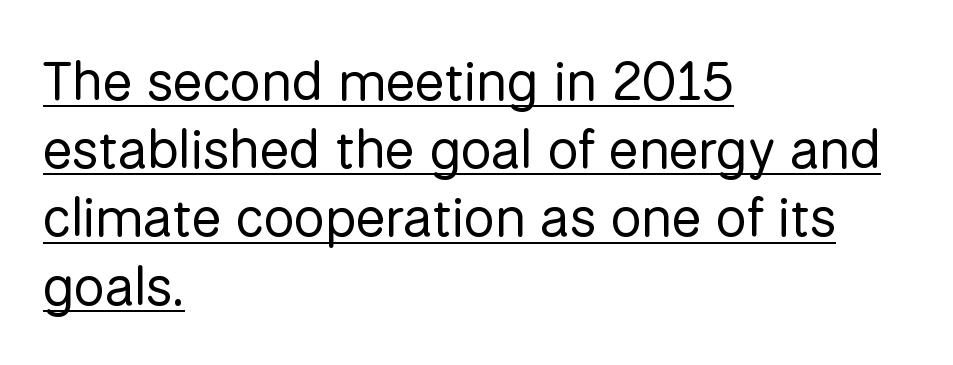
The image shows 55 px regular-weight sans-serif type, upright; set left-aligned, line spacing 1.24x, normal letter spacing, underlined; low stroke contrast and a medium x-height.
